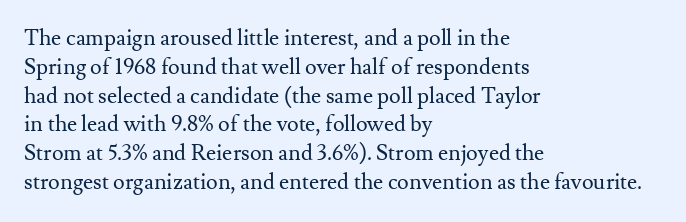
Q: Is the text bold? A: No.
Q: Is the text italic (slanted)? A: No, it is upright.
Q: Is the text underlined? A: No.
Q: How is the paragraph aligned? A: Left-aligned.
Q: Is the spacing between letters normal or unusually wide? A: Normal.
Q: Is the spacing between lines tight, normal or loose? A: Normal.
